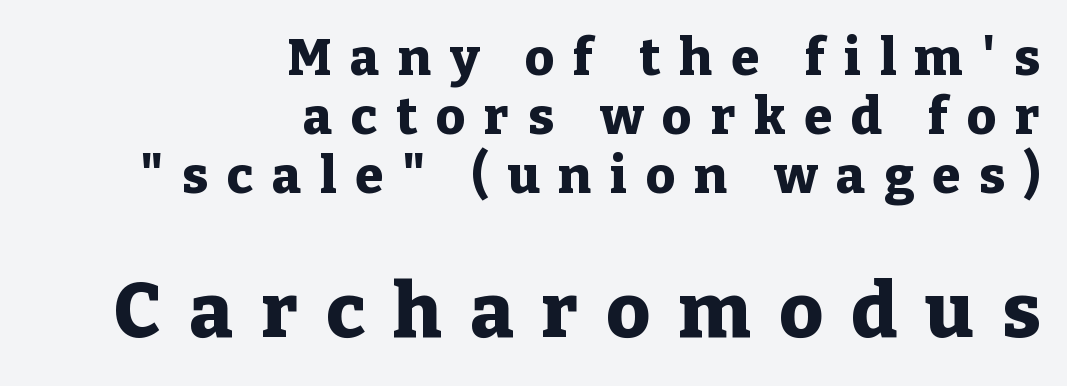
Each word looks stretched out because of the extra space between its letters. These lines are rendered in a variable-pitch font. Descenders hang freely into open space. The strokes are fattened all the way to bold.
